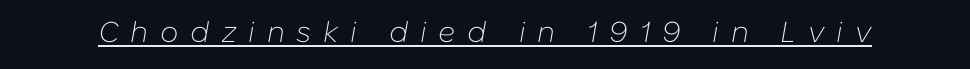
Character widths vary here, with narrow letters taking less room than wide ones. Vertical stems look standard width or narrower in stroke. You could only call the tracking loose — the letters float apart. Does a line run under the words? Yes, clearly.
